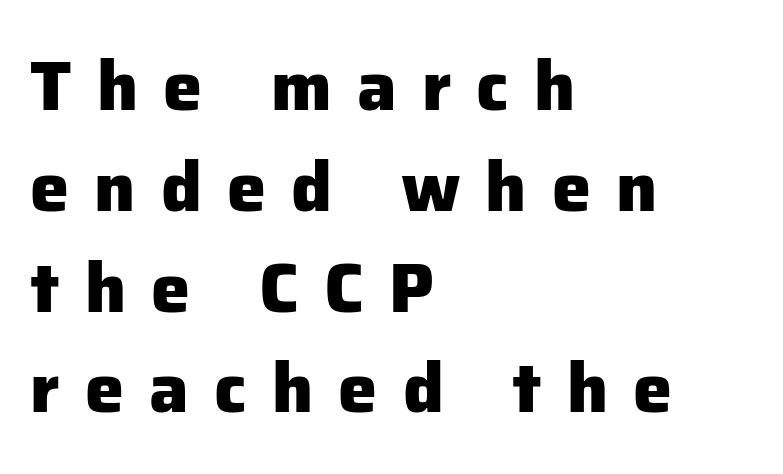
The designer left line spacing at the default. The space directly below the letters is spotless. The setting favours the left margin, as ordinary paragraphs usually do. Words appear elongated and porous because spacing is wide. A typesetter would label this face a sans.
